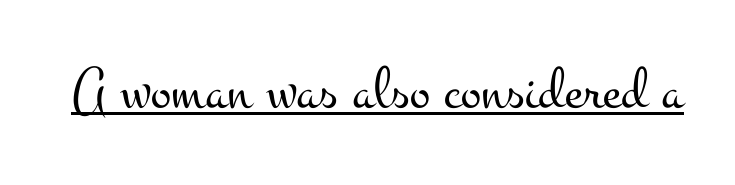
Standard letterfit; no display-style spreading of the glyphs. Each line of the rendering has a horizontal stroke beneath the glyphs. Note: serifs present on the glyphs. Stems here are at most as thick as an everyday book face. Spacing verdict: proportional, widths tailored to each character.
